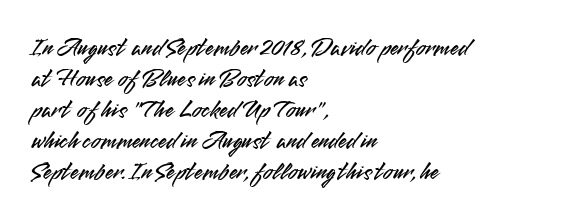
{"underline": "no", "align": "left", "line_spacing_ratio": 1.24, "letter_spacing": "normal", "letter_spacing_em": 0.0, "glyph_px": 25}
